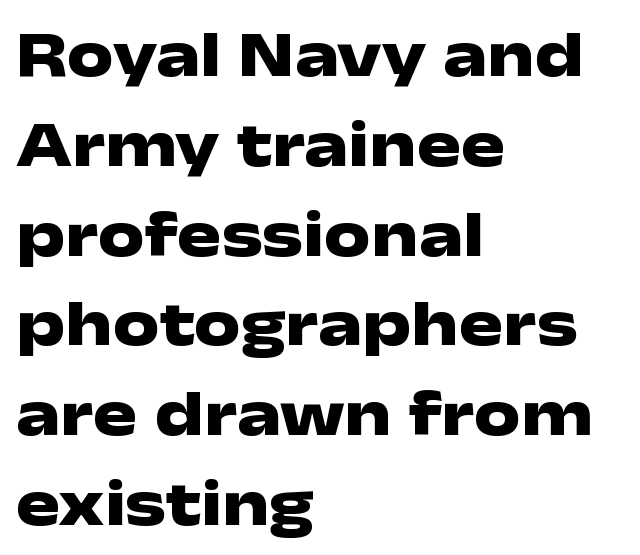
Q: Is the text bold? A: Yes.
Q: Is the text italic (slanted)? A: No, it is upright.
Q: Is the typeface a serif or a sans-serif typeface? A: Sans-serif.
Q: Is the text underlined? A: No.
Q: How is the paragraph aligned? A: Left-aligned.
Q: Is the spacing between letters normal or unusually wide? A: Normal.
Q: Is the spacing between lines tight, normal or loose? A: Normal.
Q: Width (condensed, normal, or wide)? A: Wide.
Q: Stroke contrast? A: Low.
Q: x-height? A: Medium.
Q: Monospaced? A: No.
